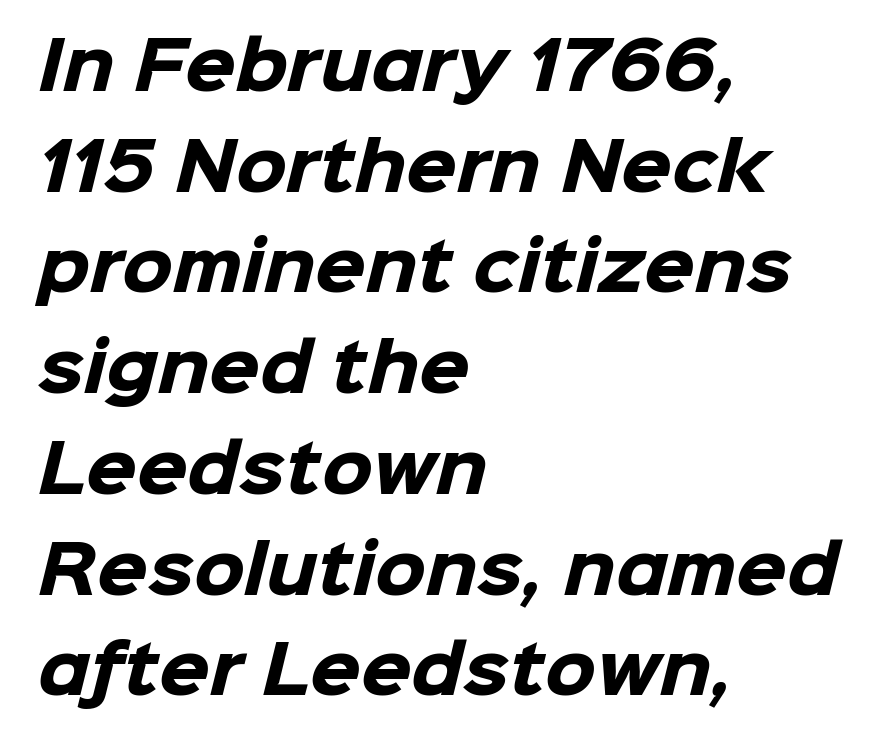
The typeface chosen for these lines omits serifs. Varying glyph widths throughout — classic text-font behaviour. Visually the block forms a straight wall on the left and a jagged coastline on the right. Vertical spacing — default. Tracking value appears to be zero — textbook default spacing.
